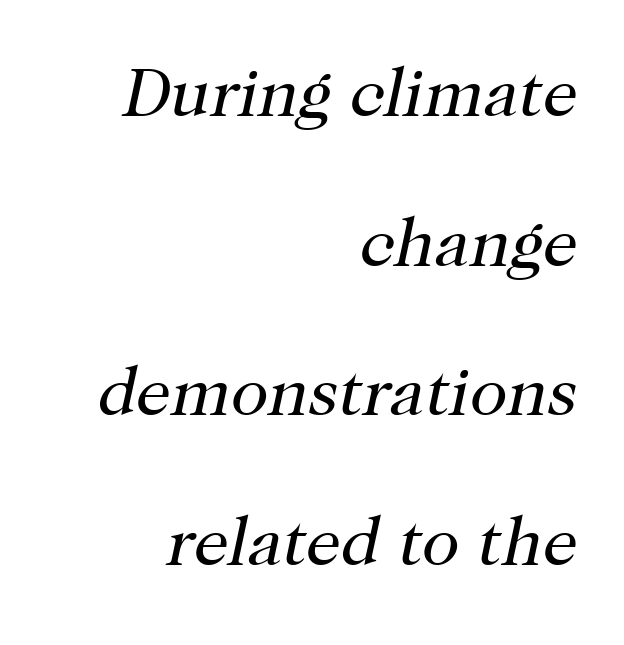
A light-to-regular cut is what we see here. The area under the type is left untouched. Little horizontal feet cap the strokes, marking this as serif type. Is this a fixed-width face? No — the glyphs have proportional, varying widths.
